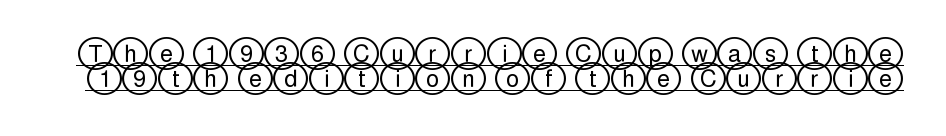
Q: Is the text italic (slanted)? A: No, it is upright.
Q: Is the text underlined? A: Yes.
Q: Is the spacing between letters normal or unusually wide? A: Normal.
Q: Is the spacing between lines tight, normal or loose? A: Tight.
